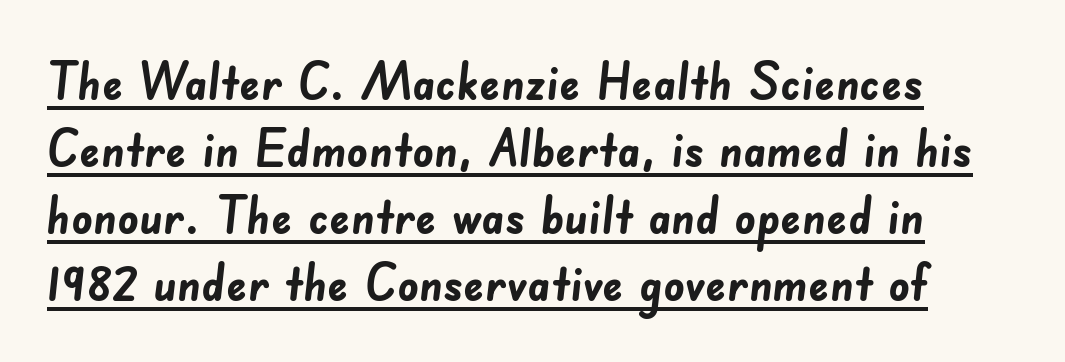
{"serif": "no", "bold": "yes", "weight": "semibold", "width": "normal", "stroke_contrast": "low", "x_height": "small", "monospaced": "no", "underline": "yes", "line_spacing": "normal", "line_spacing_ratio": 1.29, "letter_spacing": "normal", "letter_spacing_em": 0.0, "glyph_px": 52}
